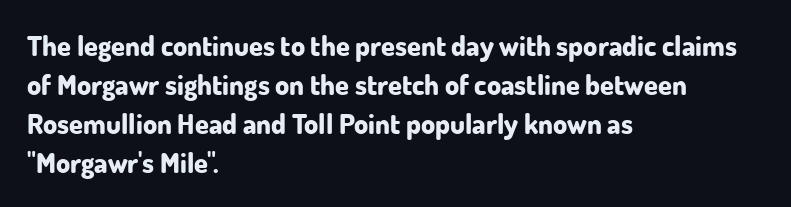
Unlike a traditional serif, this face leaves its strokes unadorned. Each letter keeps its own natural width here, so spacing adapts to shape. The gap between lines stays unmarked. Horizontal alignment here is leftward, the default for most running prose.
